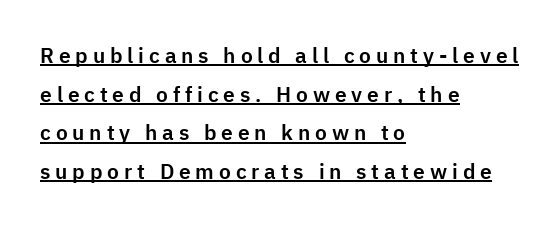
Q: Is the text italic (slanted)? A: No, it is upright.
Q: Is the text underlined? A: Yes.
Q: How is the paragraph aligned? A: Left-aligned.
Q: Is the spacing between letters normal or unusually wide? A: Unusually wide.
